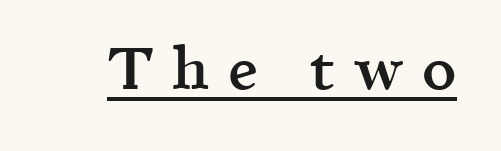
The image shows 60 px semibold serif type, upright; set unusually wide letter spacing (+0.31 em), underlined; a medium x-height.
